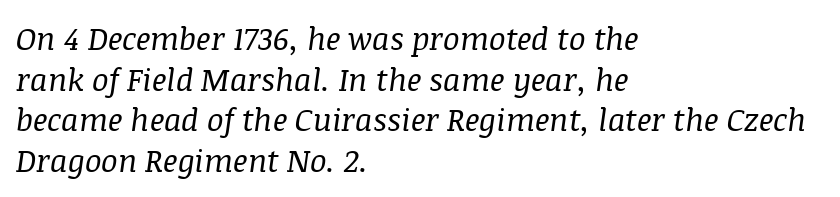
{"serif": "yes", "italic": "yes", "lean": "right", "slant_degrees": 8, "bold": "no", "weight": "regular", "width": "normal", "stroke_contrast": "medium", "x_height": "large", "monospaced": "no", "underline": "no", "align": "left", "line_spacing": "normal", "line_spacing_ratio": 1.31, "letter_spacing": "normal", "letter_spacing_em": 0.0, "glyph_px": 31}
